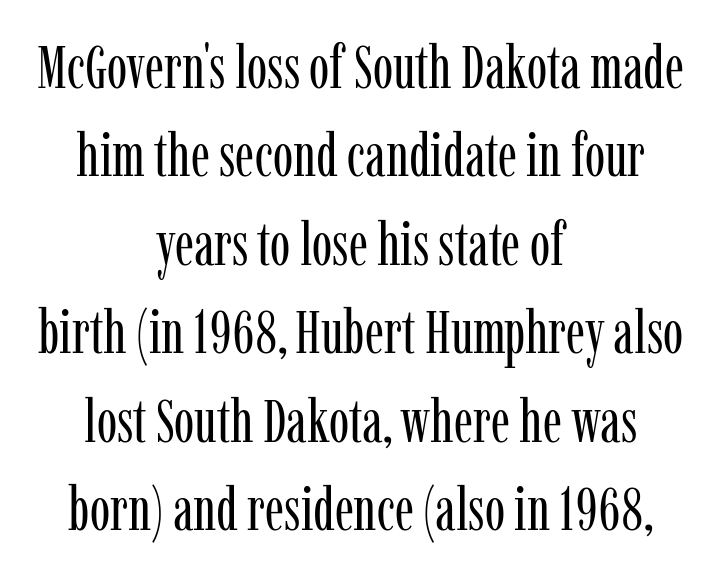
Q: Is the text bold? A: No.
Q: Is the text italic (slanted)? A: No, it is upright.
Q: Is the typeface a serif or a sans-serif typeface? A: Serif.
Q: Is the text underlined? A: No.
Q: How is the paragraph aligned? A: Centered.
Q: Is the spacing between letters normal or unusually wide? A: Normal.
Q: Is the spacing between lines tight, normal or loose? A: Normal.
Q: Width (condensed, normal, or wide)? A: Condensed.
Q: Stroke contrast? A: Low.
Q: x-height? A: Medium.
Q: Monospaced? A: No.
